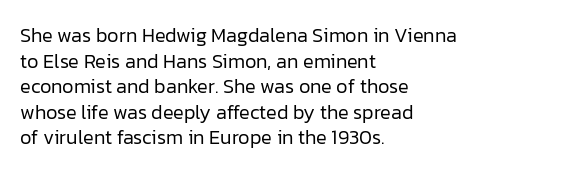
The weight would be labelled regular, book, light, or lighter still. Tall strokes in this sample are plumb rather than angled. These lines stack with their left ends in a neat column. Unmarked baselines from the first word to the last. Regular leading. A typesetter would call this zero additional tracking.
